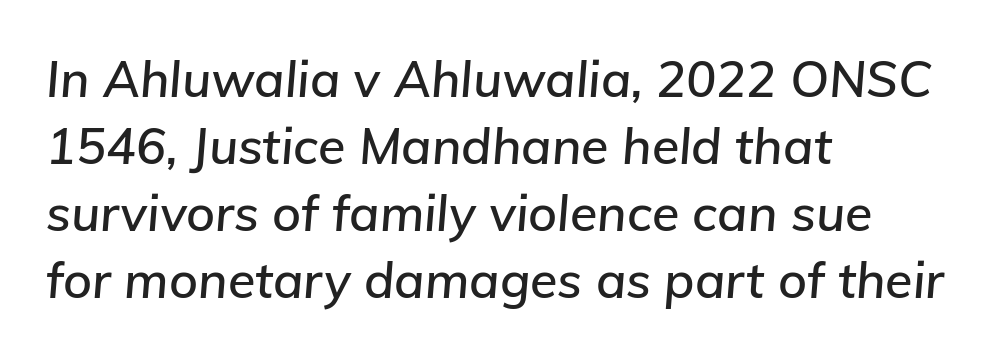
Alignment: flush left. Check the space under the baseline: it is left empty. Is the type slanted? Yes — the strokes lean at a clear angle. In terms of letterspacing, this is plain default setting. Regarding leading, the lines here are spaced in the standard way. A typesetter would call this proportional, since set widths differ per character.
